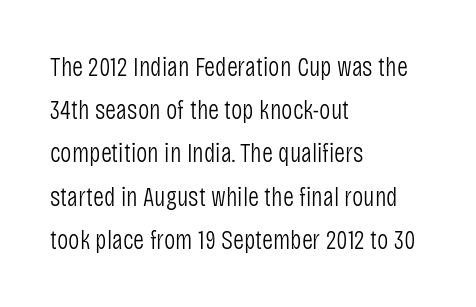
Posture: straight, roman, zero tilt. Notice how descenders clear the ascenders below comfortably — that's standard leading. Visually the block forms a straight wall on the left and a jagged coastline on the right. Descenders hang freely into open space. The type is set solid horizontally, with unmodified tracking. Heft: none added — not bold.
